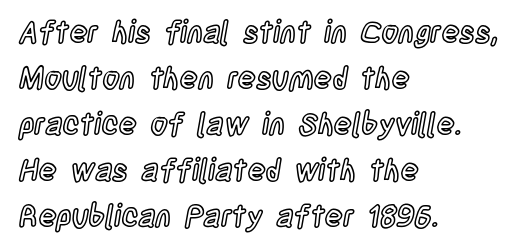
{"width": "condensed", "x_height": "large", "monospaced": "no", "underline": "no", "align": "left", "line_spacing": "normal", "line_spacing_ratio": 1.53, "letter_spacing": "normal", "letter_spacing_em": 0.0, "glyph_px": 30}
